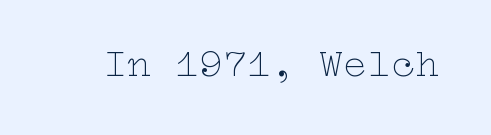
The image shows 40 px thin, wide type, upright; set normal letter spacing, not underlined; low stroke contrast and a medium x-height.
